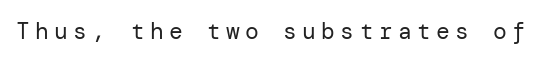
The image shows 23 px text type, upright; set unusually wide letter spacing (+0.23 em), not underlined.
